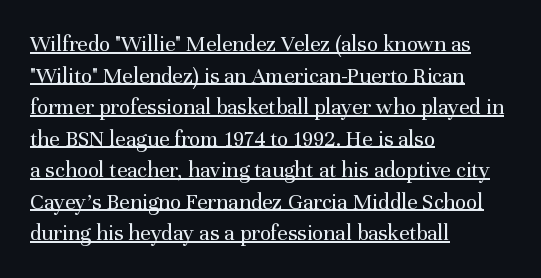
Q: Is the text bold? A: No.
Q: Is the text italic (slanted)? A: No, it is upright.
Q: Is the text underlined? A: Yes.
Q: How is the paragraph aligned? A: Left-aligned.
Q: Is the spacing between letters normal or unusually wide? A: Normal.
Q: Is the spacing between lines tight, normal or loose? A: Normal.
